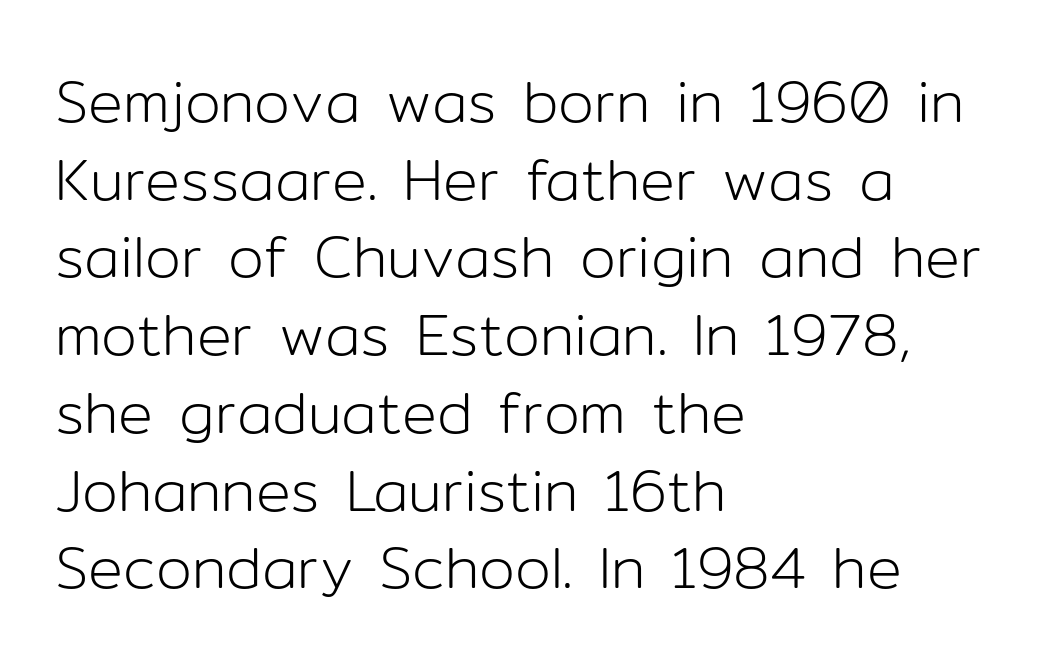
Q: Is the text bold? A: No.
Q: Is the text italic (slanted)? A: No, it is upright.
Q: Is the typeface a serif or a sans-serif typeface? A: Sans-serif.
Q: Is the text underlined? A: No.
Q: How is the paragraph aligned? A: Left-aligned.
Q: Is the spacing between letters normal or unusually wide? A: Normal.
Q: Is the spacing between lines tight, normal or loose? A: Normal.
Q: Width (condensed, normal, or wide)? A: Normal.
Q: Stroke contrast? A: Low.
Q: x-height? A: Medium.
Q: Monospaced? A: No.
